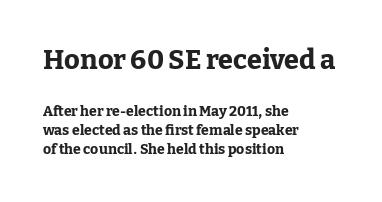
Q: Is the text bold? A: Yes.
Q: Is the text italic (slanted)? A: No, it is upright.
Q: Is the text underlined? A: No.
Q: How is the paragraph aligned? A: Left-aligned.
Q: Is the spacing between letters normal or unusually wide? A: Normal.
Q: Is the spacing between lines tight, normal or loose? A: Normal.
Q: Which block of text is set in a larger size, the first (top) or the second (bottom)? A: The first (top) one.
